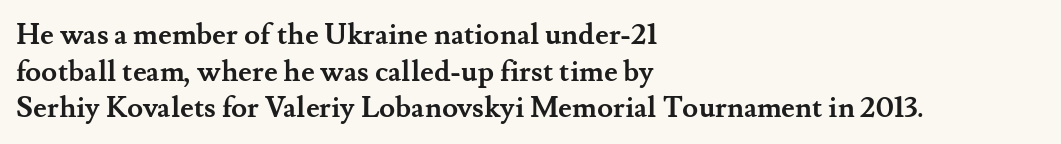
{"serif": "yes", "italic": "no", "bold": "yes", "weight": "semibold", "width": "normal", "stroke_contrast": "medium", "x_height": "small", "monospaced": "no", "underline": "no", "align": "left", "line_spacing": "normal", "line_spacing_ratio": 1.26, "letter_spacing": "normal", "letter_spacing_em": 0.0, "glyph_px": 29}
